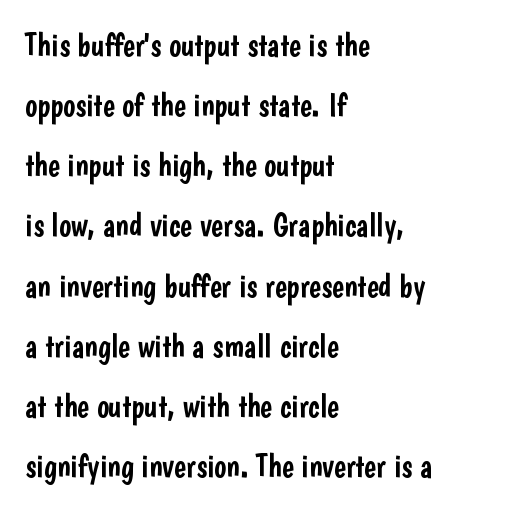
Posture: vertical. Type style note: lacks serifs. The passage shown is typed in a proportional face where columns would drift. Just letters on the line, the space beneath them empty. The face used here is rendered with its standard letterfit.
